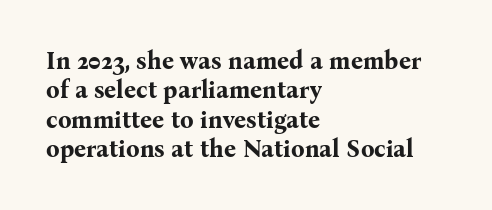
Check the space under the baseline: it is left empty. Words appear dense and cohesive because spacing is normal. Summary of weight: heavy, a full bold. Caption: multi-line text, flush left, ragged right.
